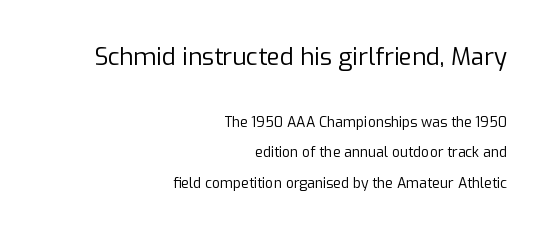
The specimen reads as upright at a glance. Is this a heavy cut? Hardly; it is regular or lighter. Beneath every word, the page is bare. The face used here appears at its bigger size in the upper chunk. The space between consecutive lines is lavish.
